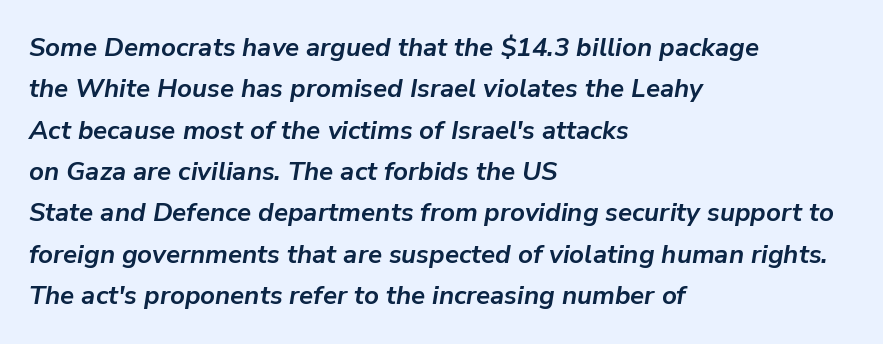
The compositor pushed each line to the left boundary. The passage shown stacks its lines at a standard gap. Caption: bold face, heavy strokes. The rendering applies a slant to the glyphs.
